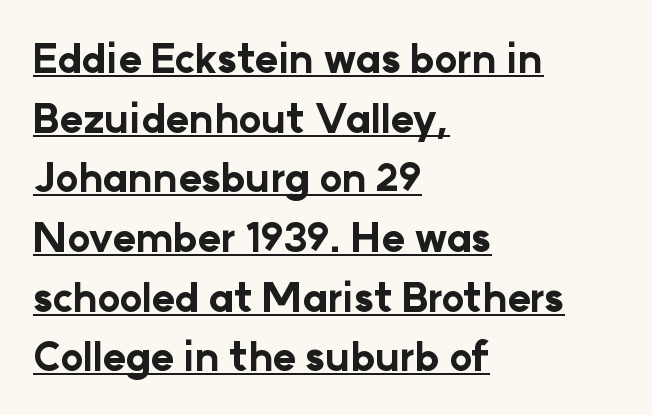
Q: Is the text bold? A: Yes.
Q: Is the text italic (slanted)? A: No, it is upright.
Q: Is the typeface a serif or a sans-serif typeface? A: Sans-serif.
Q: Is the text underlined? A: Yes.
Q: How is the paragraph aligned? A: Left-aligned.
Q: Is the spacing between letters normal or unusually wide? A: Normal.
Q: Is the spacing between lines tight, normal or loose? A: Normal.
Q: Width (condensed, normal, or wide)? A: Normal.
Q: Stroke contrast? A: Low.
Q: x-height? A: Medium.
Q: Monospaced? A: No.
